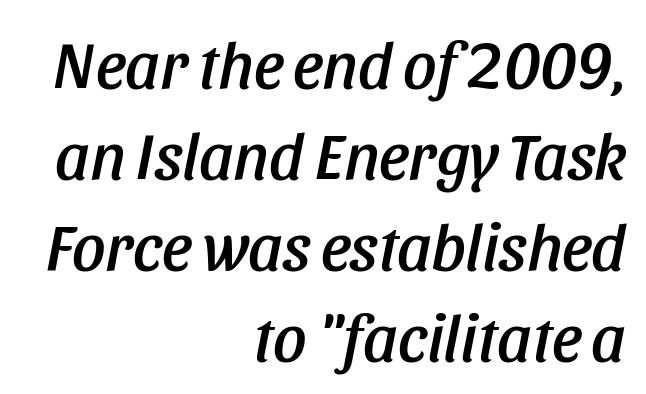
Note the varied advance widths — an 'i' is clearly narrower than an 'm'. The tracking reads as untouched default to a designer's eye. Right-aligned paragraph, ragged on the left. Would a proofreader flag this as italicized? Yes. The string is rendered with underlining switched off.
